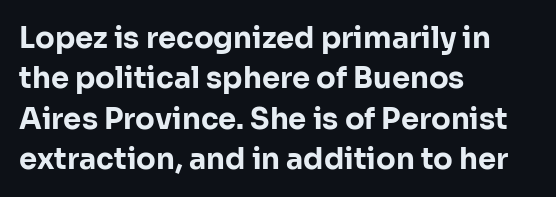
Q: Is the text bold? A: Yes.
Q: Is the text italic (slanted)? A: No, it is upright.
Q: Is the typeface a serif or a sans-serif typeface? A: Sans-serif.
Q: Is the text underlined? A: No.
Q: How is the paragraph aligned? A: Left-aligned.
Q: Is the spacing between letters normal or unusually wide? A: Normal.
Q: Is the spacing between lines tight, normal or loose? A: Normal.
Q: Width (condensed, normal, or wide)? A: Normal.
Q: Stroke contrast? A: Low.
Q: x-height? A: Medium.
Q: Monospaced? A: No.
